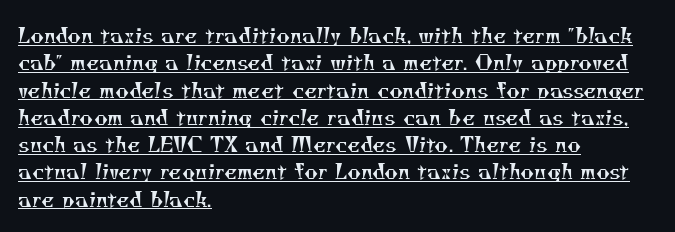
This is underlined copy, the kind a proofreader might mark for attention. Weight: in the light-to-regular range. Notice how the passage keeps a crisp vertical edge on the left only. Notice how descenders clear the ascenders below comfortably — that's standard leading. Glyph-to-glyph distance matches everyday printed text.
